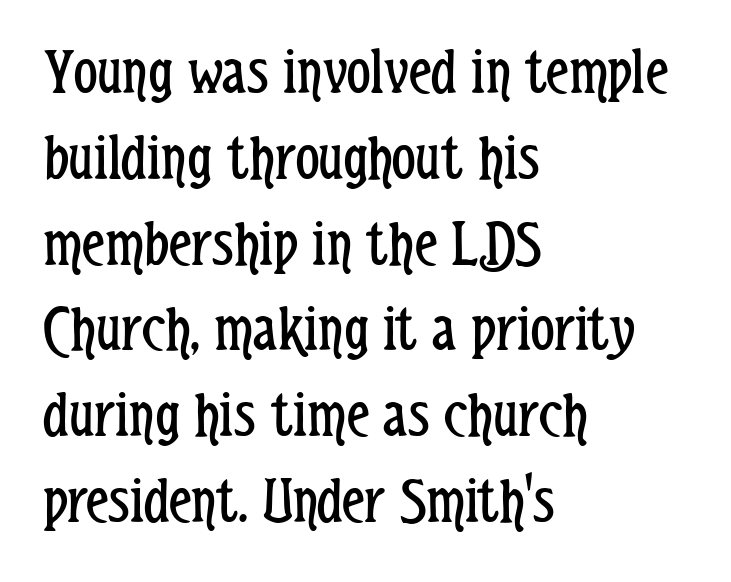
Q: Is the text bold? A: No.
Q: Is the text italic (slanted)? A: No, it is upright.
Q: Is the typeface a serif or a sans-serif typeface? A: Sans-serif.
Q: Is the text underlined? A: No.
Q: How is the paragraph aligned? A: Left-aligned.
Q: Is the spacing between letters normal or unusually wide? A: Normal.
Q: Is the spacing between lines tight, normal or loose? A: Normal.
Q: Width (condensed, normal, or wide)? A: Condensed.
Q: Stroke contrast? A: Low.
Q: x-height? A: Medium.
Q: Monospaced? A: No.
